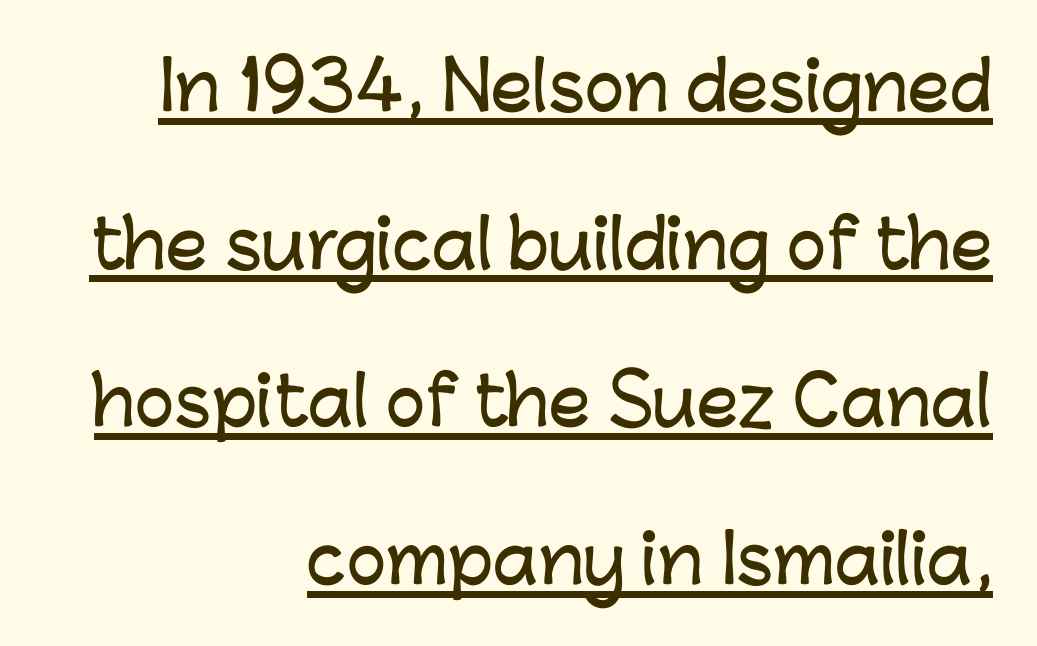
{"serif": "no", "italic": "no", "width": "normal", "stroke_contrast": "low", "x_height": "medium", "monospaced": "no", "underline": "yes", "align": "right", "line_spacing": "loose", "line_spacing_ratio": 2.39, "letter_spacing": "normal", "letter_spacing_em": 0.0, "glyph_px": 66}
